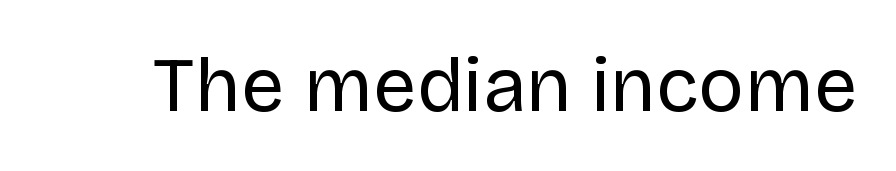
Nobody drew a line under any word here. Glyph-to-glyph distance matches everyday printed text. Unlike italic type, these characters show no tilt at all. No extra ink here — the face is not bold. Examine the stroke ends and you'll find no serifs. Here the designer chose a conventional face with non-uniform glyph widths.
